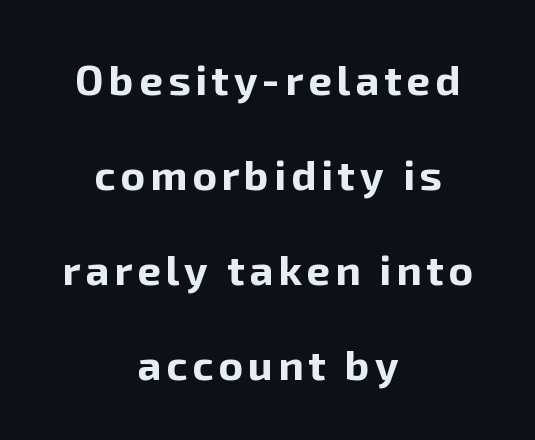
{"serif": "no", "italic": "no", "bold": "yes", "weight": "bold", "width": "normal", "stroke_contrast": "low", "x_height": "medium", "monospaced": "no", "underline": "no", "align": "center", "line_spacing": "loose", "line_spacing_ratio": 2.26, "glyph_px": 42}
